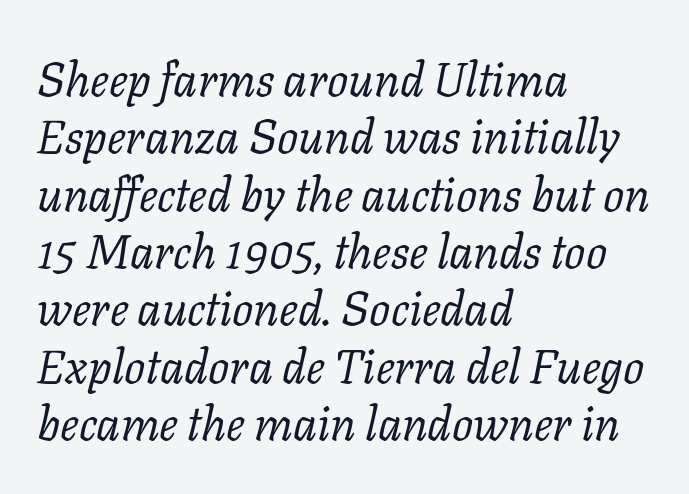
The text block is weighted toward the left margin, trailing off unevenly rightward. Decoration check: the copy has no underline. The typography opts for an oblique posture over an upright one. Observe the ordinary spacing: letters are neighbours, not strangers.
